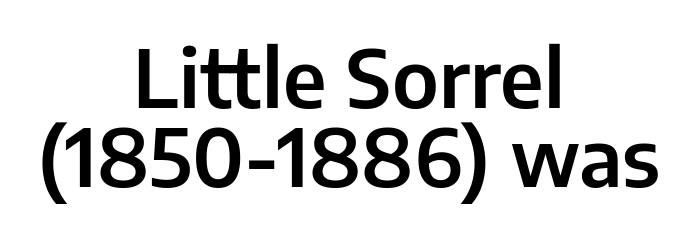
Q: Is the text italic (slanted)? A: No, it is upright.
Q: Is the typeface a serif or a sans-serif typeface? A: Sans-serif.
Q: Is the text underlined? A: No.
Q: How is the paragraph aligned? A: Centered.
Q: Is the spacing between letters normal or unusually wide? A: Normal.
Q: Is the spacing between lines tight, normal or loose? A: Tight.
Q: Width (condensed, normal, or wide)? A: Normal.
Q: Stroke contrast? A: Low.
Q: x-height? A: Medium.
Q: Monospaced? A: No.
